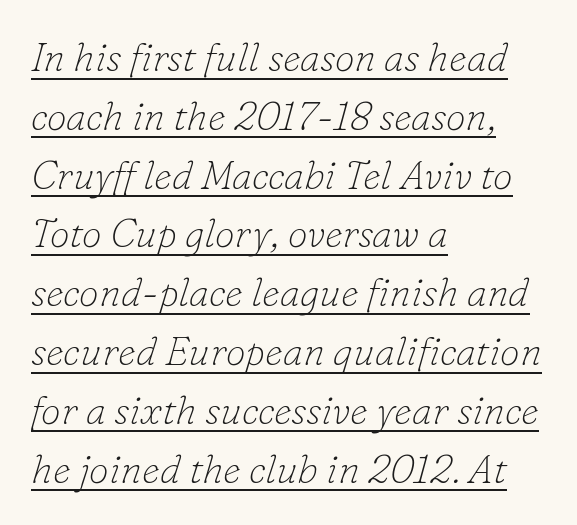
Q: Is the text bold? A: No.
Q: Is the text italic (slanted)? A: Yes, it leans right by about 16 degrees.
Q: Is the typeface a serif or a sans-serif typeface? A: Serif.
Q: Is the text underlined? A: Yes.
Q: How is the paragraph aligned? A: Left-aligned.
Q: Is the spacing between letters normal or unusually wide? A: Normal.
Q: Is the spacing between lines tight, normal or loose? A: Normal.
Q: Width (condensed, normal, or wide)? A: Normal.
Q: Stroke contrast? A: Low.
Q: x-height? A: Small.
Q: Monospaced? A: No.
